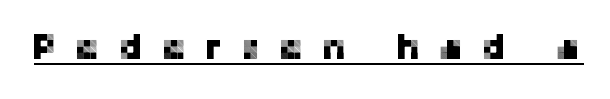
The image shows 38 px sans-serif type, upright; set unusually wide letter spacing (+0.47 em), underlined; low stroke contrast and a medium x-height.
